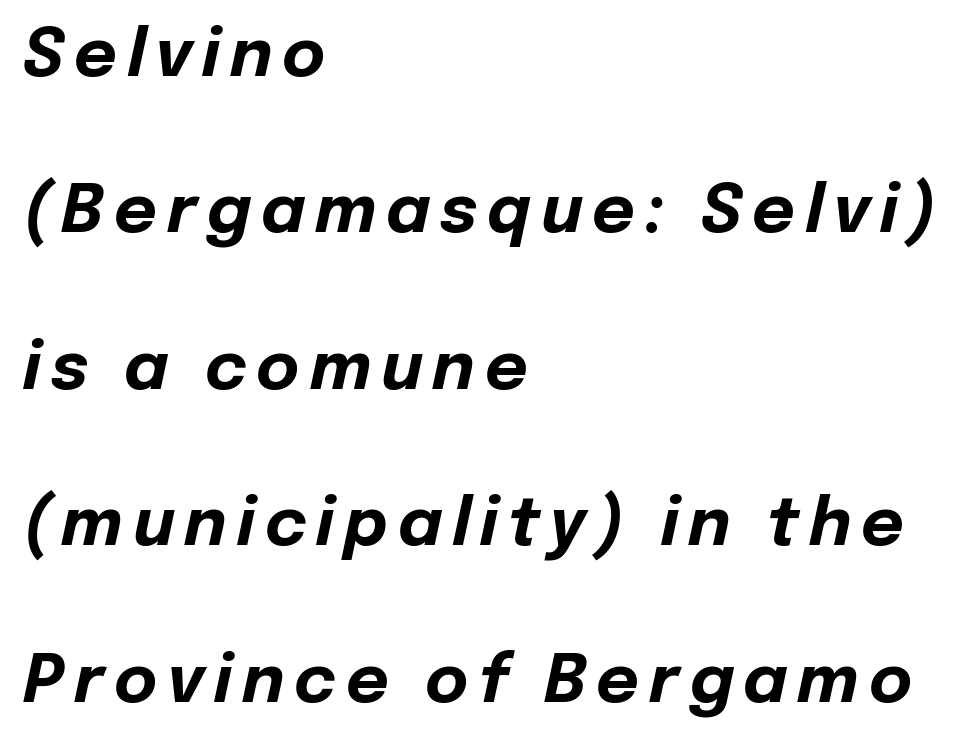
Notice how the stems are inclined rather than vertical — that's the hallmark of italics. Loosely led — the rows are spread out. Its strokes are broad and dark, the hallmark of bold type. Which margin do the lines hug? The left one — the right edge is uneven. A clean baseline with only descenders dipping below it.
